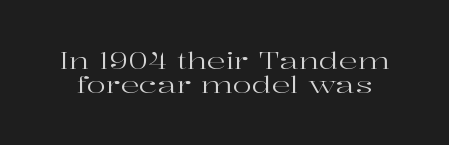
The image shows 23 px text type, upright; set tight line spacing (1.06x), normal letter spacing, not underlined.
